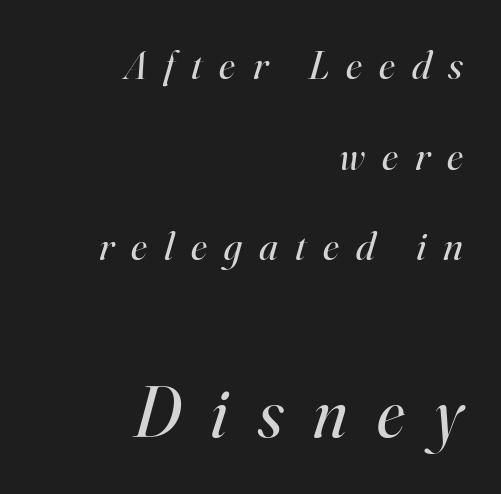
{"serif": "yes", "italic": "yes", "lean": "right", "slant_degrees": 16, "bold": "no", "weight": "regular", "width": "normal", "stroke_contrast": "high", "x_height": "small", "monospaced": "no", "underline": "no", "align": "right", "line_spacing": "loose", "line_spacing_ratio": 2.21, "letter_spacing": "wide", "letter_spacing_em": 0.42, "larger_block": "second", "size_ratio": 1.73, "glyph_px": 71}
